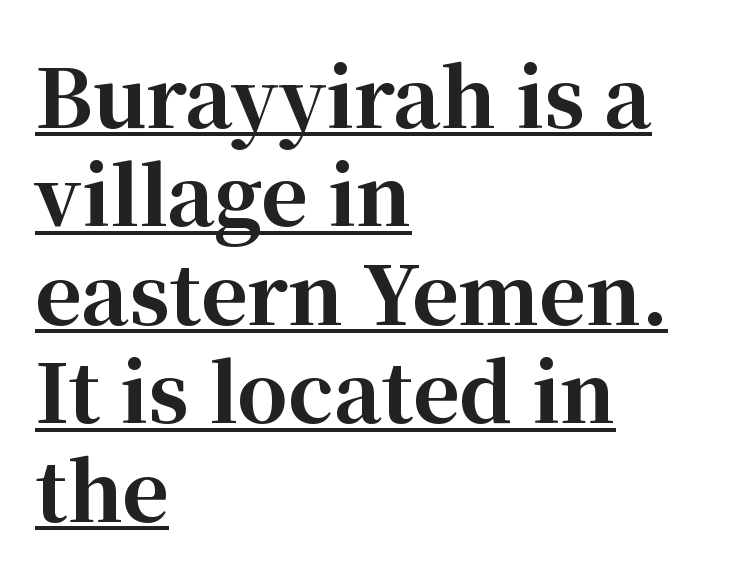
These characters rest on top of a visible drawn line. The rag falls on the right side of this text block. This is serif lettering, the kind often seen in printed books. Varying glyph widths throughout — classic text-font behaviour.
